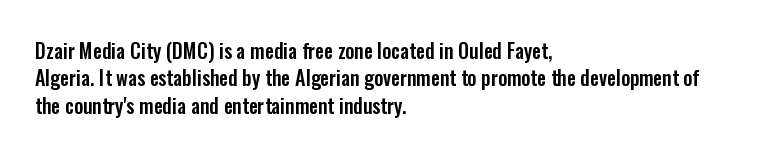
{"italic": "no", "underline": "no", "align": "left", "line_spacing": "normal", "line_spacing_ratio": 1.37, "letter_spacing": "normal", "letter_spacing_em": 0.0, "glyph_px": 20}
